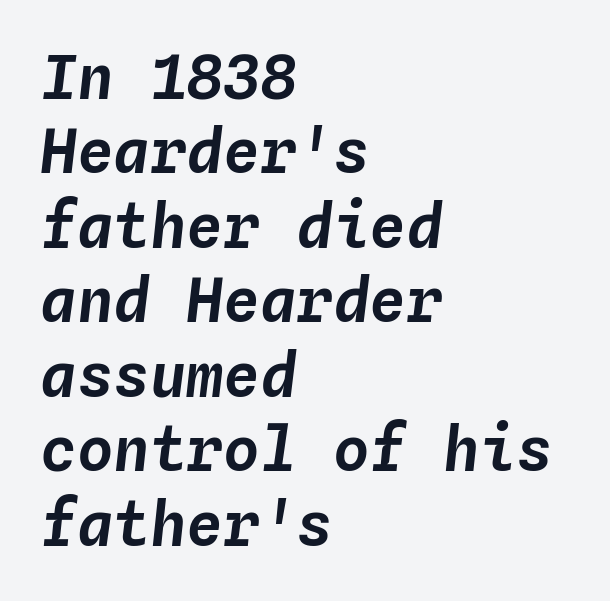
Emphasis-style slanted type is in use. If you drew a ruler down the left edge, every line would touch it. The strip under each line holds only bare page. A typesetter would call this monospace, since all characters share one set width. The passage shown has conventional tracking throughout.
